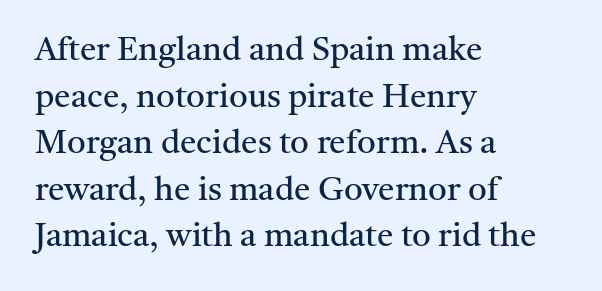
The image shows 33 px regular-weight serif type, upright; set left-aligned, normal line spacing (1.41x), normal letter spacing, not underlined; medium stroke contrast and a medium x-height.
